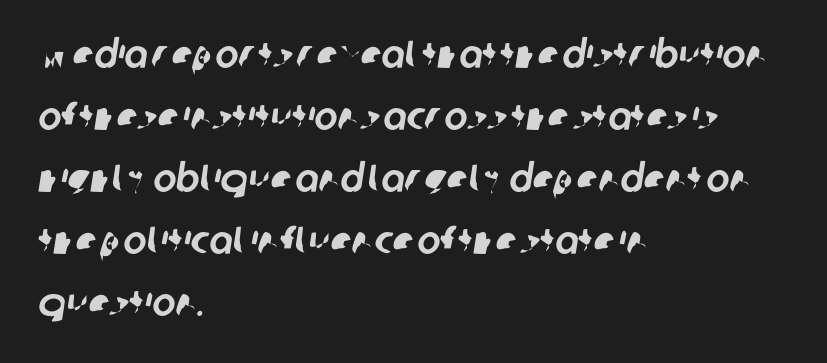
The image shows 39 px sans-serif type; set left-aligned, normal line spacing (1.59x), normal letter spacing, not underlined; low stroke contrast and a medium x-height.
